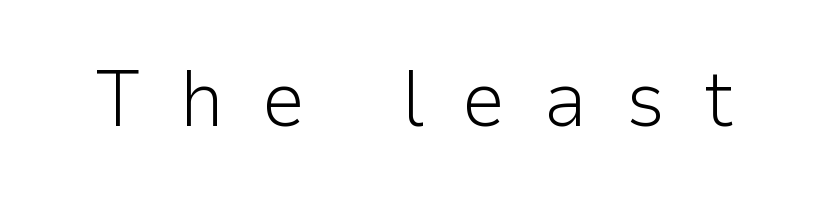
Q: Is the text bold? A: No.
Q: Is the text italic (slanted)? A: No, it is upright.
Q: Is the typeface a serif or a sans-serif typeface? A: Sans-serif.
Q: Is the text underlined? A: No.
Q: Is the spacing between letters normal or unusually wide? A: Unusually wide.
Q: Width (condensed, normal, or wide)? A: Normal.
Q: Stroke contrast? A: Low.
Q: x-height? A: Medium.
Q: Monospaced? A: No.
